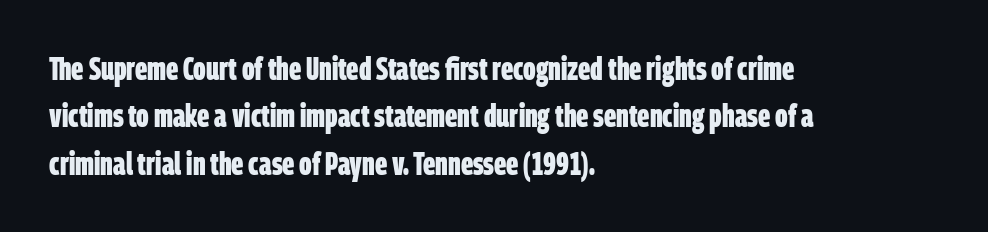
Q: Is the text bold? A: Yes.
Q: Is the typeface a serif or a sans-serif typeface? A: Sans-serif.
Q: Is the text underlined? A: No.
Q: How is the paragraph aligned? A: Left-aligned.
Q: Is the spacing between letters normal or unusually wide? A: Normal.
Q: Is the spacing between lines tight, normal or loose? A: Normal.
Q: Width (condensed, normal, or wide)? A: Condensed.
Q: Stroke contrast? A: Low.
Q: x-height? A: Large.
Q: Monospaced? A: No.
